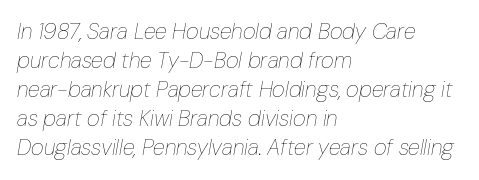
Q: Is the text bold? A: No.
Q: Is the text italic (slanted)? A: Yes, it leans right by about 10 degrees.
Q: Is the text underlined? A: No.
Q: How is the paragraph aligned? A: Left-aligned.
Q: Is the spacing between letters normal or unusually wide? A: Normal.
Q: Is the spacing between lines tight, normal or loose? A: Normal.
